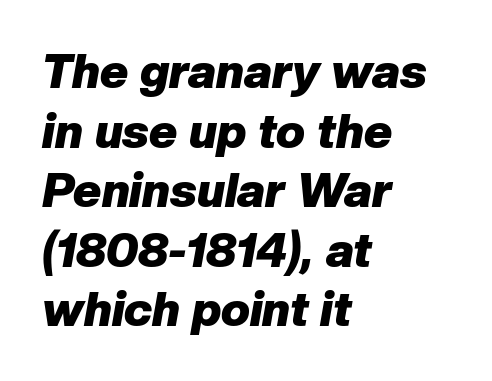
The image shows 48 px heavy type, italic (leaning right); set left-aligned, line spacing 1.24x, normal letter spacing, not underlined; low stroke contrast and a medium x-height.
